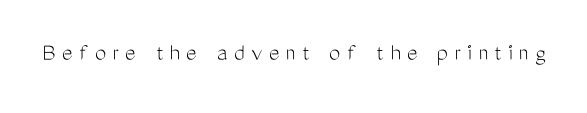
The image shows 25 px text type, upright; set unusually wide letter spacing (+0.26 em), not underlined.
